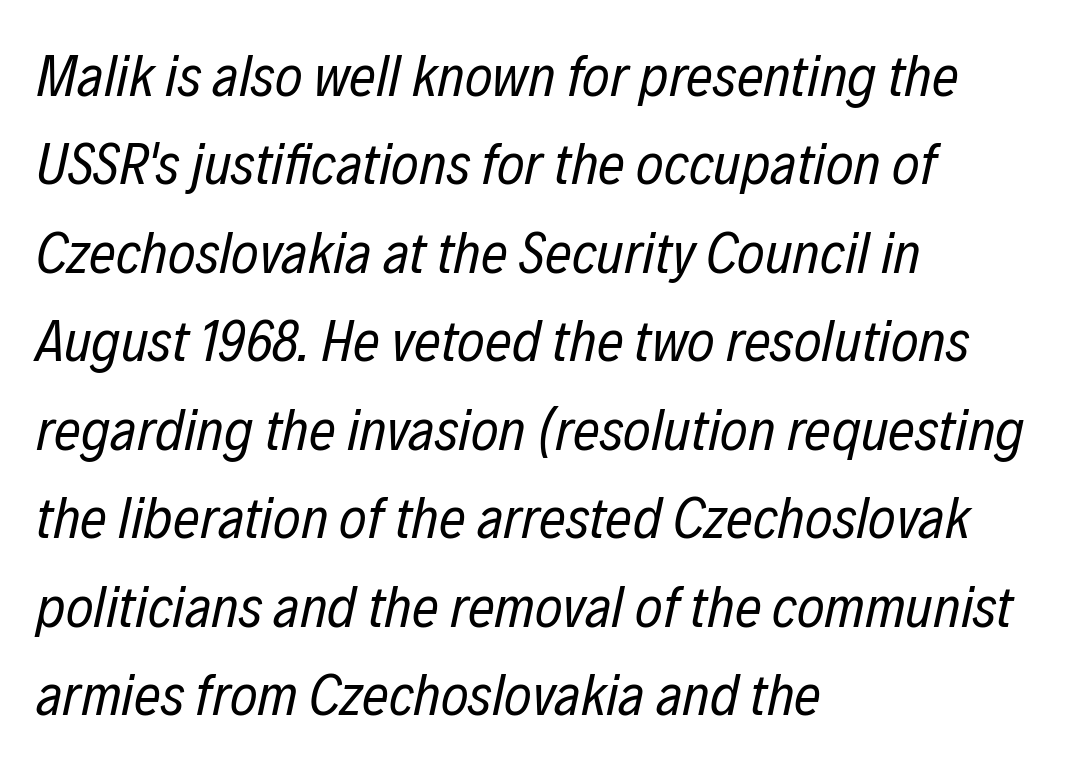
One glance says typical: line gaps are just what's usual. Think standard paragraph weight, or any step lighter than that. Notice how the passage keeps a crisp vertical edge on the left only. Beneath every word, the page is bare. Proportional: the letters do not fall into vertical columns. There is no visible air inserted between adjacent glyphs.
